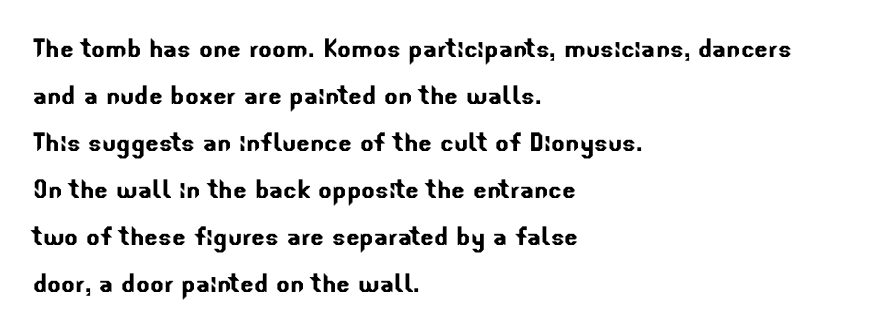
Is this a sans? Yes — the strokes have no serifs. Unmarked baselines from the first word to the last. Teacher's note: observe the even left margin — that is flush-left alignment. Spacing verdict: proportional, widths tailored to each character. Observe the ordinary spacing: letters are neighbours, not strangers. The lines sit at an ordinary, default distance from one another.
